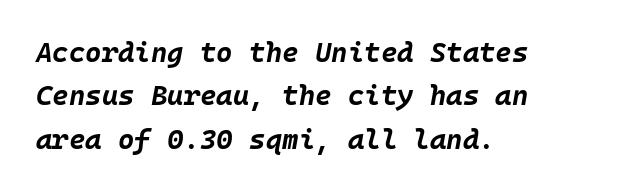
The image shows 28 px bold type, italic (leaning right); set left-aligned, normal line spacing (1.55x), normal letter spacing, not underlined; low stroke contrast and a large x-height.
